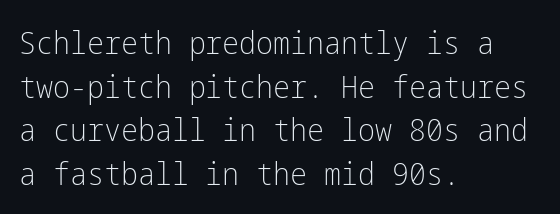
The image shows 32 px light, condensed sans-serif type, upright; set left-aligned, normal line spacing (1.36x), normal letter spacing, not underlined; low stroke contrast and a medium x-height.
